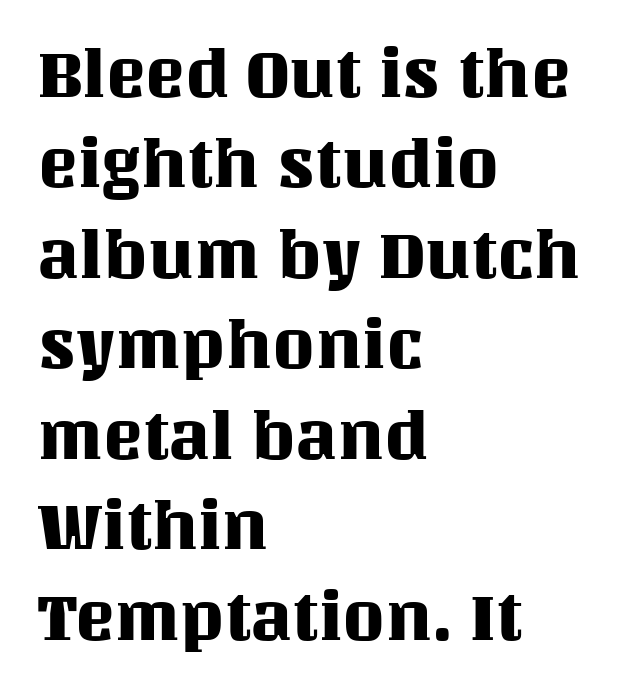
The image shows 67 px text type, upright; set left-aligned, normal line spacing (1.35x), normal letter spacing, not underlined; medium stroke contrast and a large x-height.
